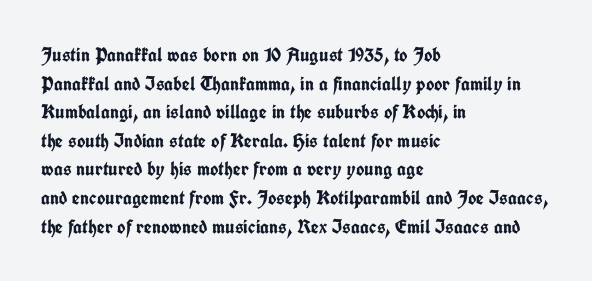
Q: Is the text bold? A: Yes.
Q: Is the text italic (slanted)? A: No, it is upright.
Q: Is the text underlined? A: No.
Q: How is the paragraph aligned? A: Left-aligned.
Q: Is the spacing between letters normal or unusually wide? A: Normal.
Q: Is the spacing between lines tight, normal or loose? A: Normal.
